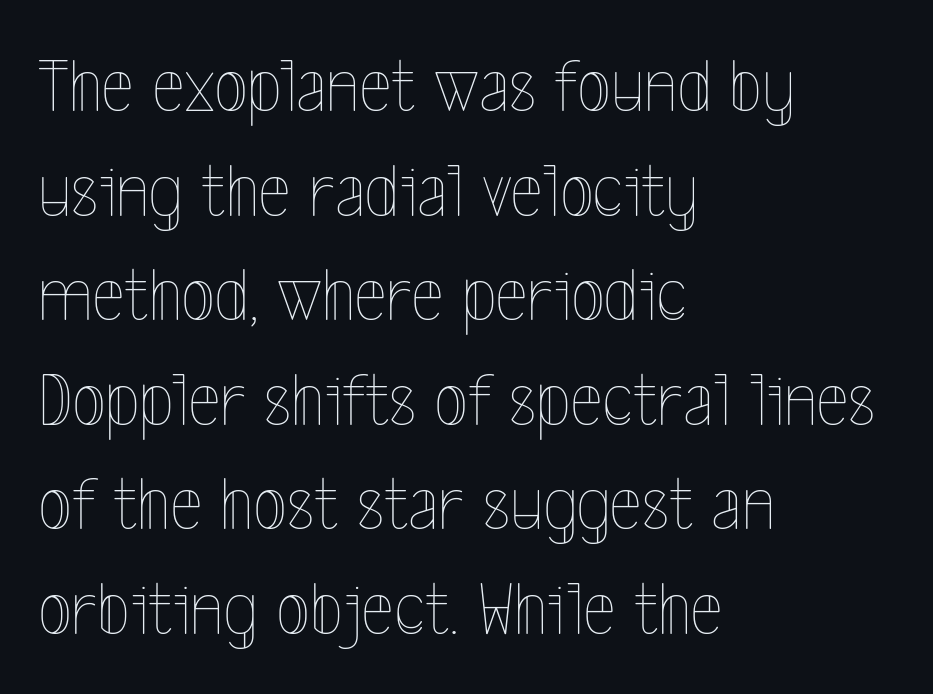
The image shows 78 px thin, condensed type, upright; set left-aligned, normal line spacing (1.34x), normal letter spacing, not underlined; a medium x-height.
